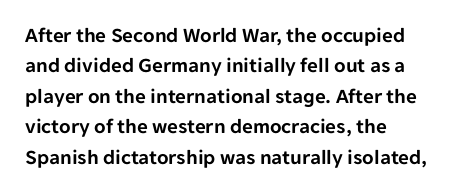
The image shows 21 px text type, upright; set left-aligned, normal line spacing (1.45x), normal letter spacing, not underlined.
